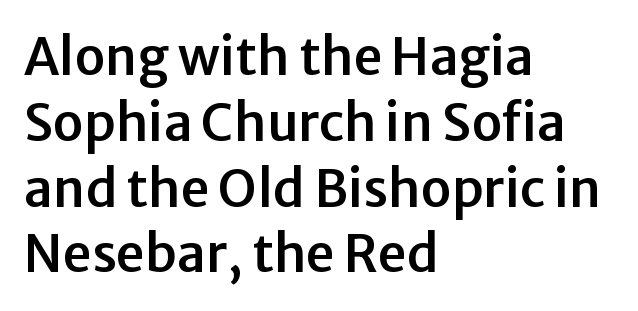
{"serif": "no", "italic": "no", "width": "normal", "stroke_contrast": "low", "x_height": "medium", "monospaced": "no", "underline": "no", "align": "left", "line_spacing": "normal", "line_spacing_ratio": 1.29, "letter_spacing": "normal", "letter_spacing_em": 0.0, "glyph_px": 51}
